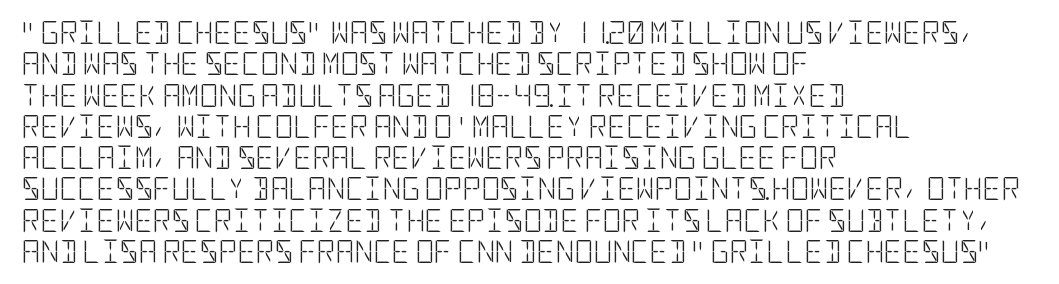
The image shows 23 px text type, upright; set left-aligned, normal line spacing (1.36x), normal letter spacing, not underlined.
